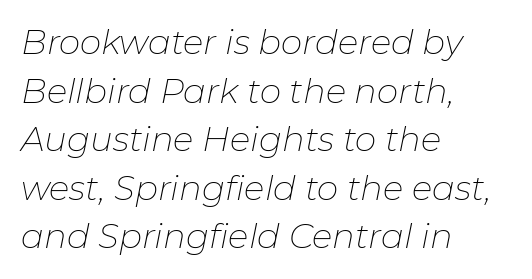
The image shows 34 px thin type, italic (leaning right); set left-aligned, normal line spacing (1.43x), normal letter spacing, not underlined; low stroke contrast and a medium x-height.
